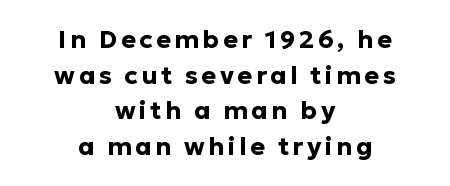
{"italic": "no", "bold": "yes", "underline": "no", "align": "center", "line_spacing": "normal", "line_spacing_ratio": 1.43, "glyph_px": 25}
